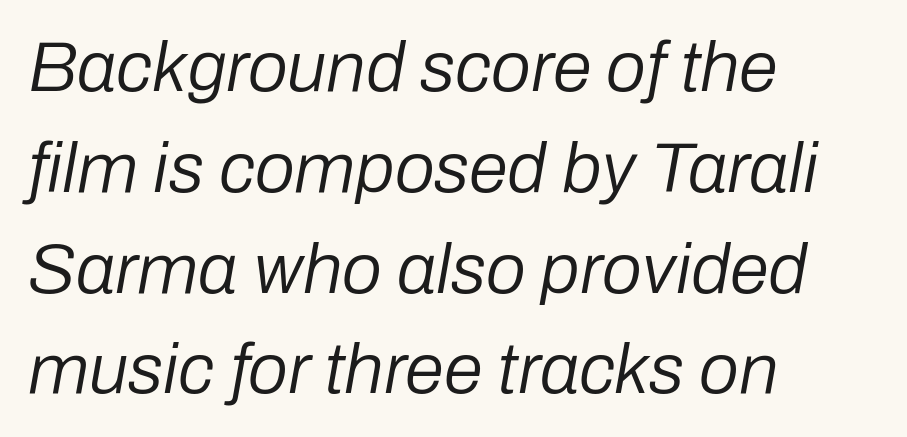
Just letters on the line, the space beneath them empty. An italicized treatment has been applied to the whole sample. Baseline-to-baseline distance is the conventional proportion of letter height. The rendering anchors every line to the left-hand side. The font sits on the lighter half of the weight spectrum, regular included.
